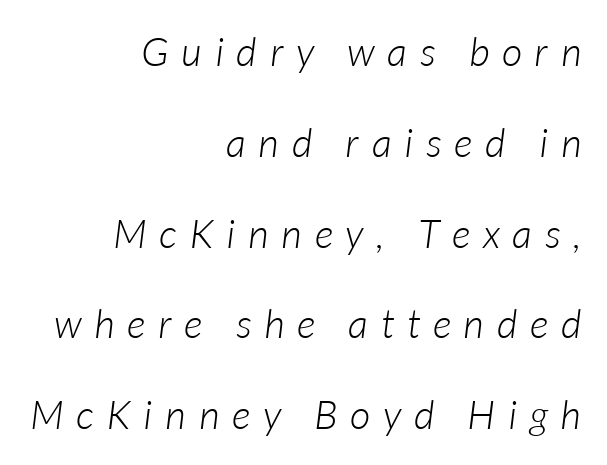
{"italic": "yes", "lean": "right", "slant_degrees": 7, "bold": "no", "weight": "light", "width": "normal", "stroke_contrast": "low", "x_height": "medium", "monospaced": "no", "underline": "no", "align": "right", "line_spacing": "loose", "line_spacing_ratio": 2.27, "letter_spacing": "wide", "letter_spacing_em": 0.32, "glyph_px": 40}
